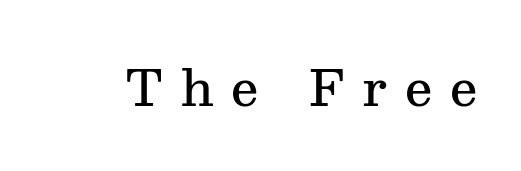
You could not count columns in this text — the font is proportionally spaced. Typographically, this falls in the serif category. You could only call the tracking loose — the letters float apart. These lines carry some extra weight — a demibold, not a full bold. Is there any slant? The stems are plumb. Anything drawn beneath the words? Only blank space.
